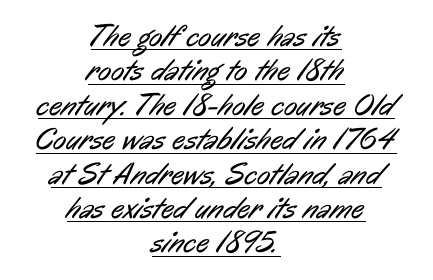
{"serif": "no", "bold": "no", "weight": "regular", "width": "condensed", "stroke_contrast": "low", "x_height": "medium", "monospaced": "no", "underline": "yes", "align": "center", "line_spacing": "tight", "line_spacing_ratio": 1.11, "letter_spacing": "normal", "letter_spacing_em": 0.0, "glyph_px": 31}
